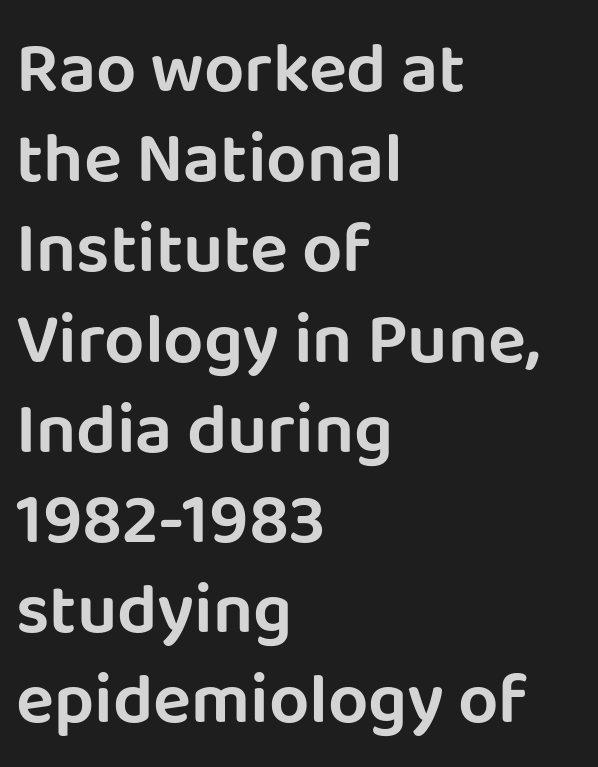
Q: Is the text italic (slanted)? A: No, it is upright.
Q: Is the typeface a serif or a sans-serif typeface? A: Sans-serif.
Q: Is the text underlined? A: No.
Q: How is the paragraph aligned? A: Left-aligned.
Q: Is the spacing between letters normal or unusually wide? A: Normal.
Q: Is the spacing between lines tight, normal or loose? A: Normal.
Q: Width (condensed, normal, or wide)? A: Normal.
Q: Stroke contrast? A: Low.
Q: x-height? A: Large.
Q: Monospaced? A: No.
